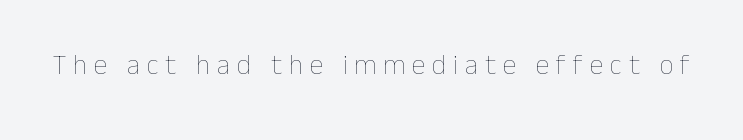
Q: Is the text bold? A: No.
Q: Is the text italic (slanted)? A: No, it is upright.
Q: Is the text underlined? A: No.
Q: Is the spacing between letters normal or unusually wide? A: Unusually wide.
Q: Width (condensed, normal, or wide)? A: Normal.
Q: Stroke contrast? A: Low.
Q: x-height? A: Medium.
Q: Monospaced? A: No.
